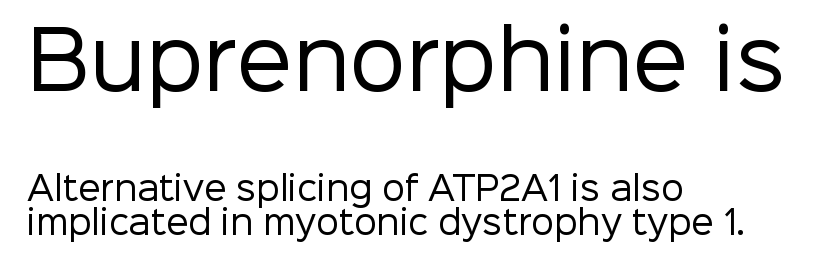
Q: Is the text bold? A: No.
Q: Is the text italic (slanted)? A: No, it is upright.
Q: Is the typeface a serif or a sans-serif typeface? A: Sans-serif.
Q: Is the text underlined? A: No.
Q: How is the paragraph aligned? A: Left-aligned.
Q: Is the spacing between letters normal or unusually wide? A: Normal.
Q: Is the spacing between lines tight, normal or loose? A: Tight.
Q: Which block of text is set in a larger size, the first (top) or the second (bottom)? A: The first (top) one.
Q: Width (condensed, normal, or wide)? A: Normal.
Q: Stroke contrast? A: Low.
Q: x-height? A: Medium.
Q: Monospaced? A: No.
